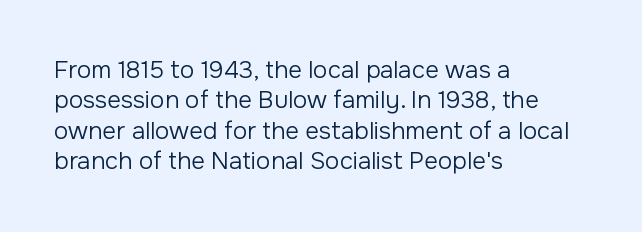
{"italic": "no", "bold": "no", "underline": "no", "align": "left", "line_spacing": "normal", "line_spacing_ratio": 1.27, "letter_spacing": "normal", "letter_spacing_em": 0.0, "glyph_px": 24}
